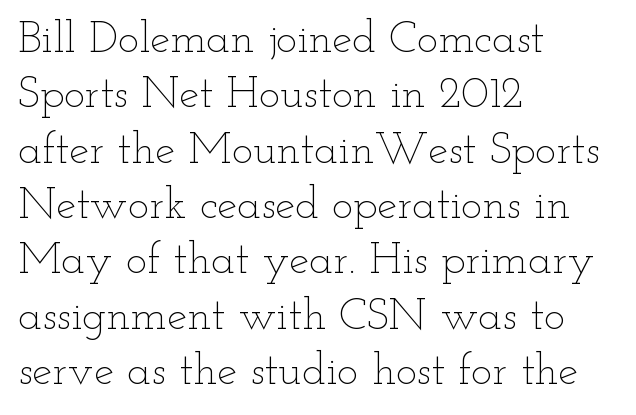
The image shows 45 px thin, wide type, upright; set left-aligned, line spacing 1.23x, normal letter spacing, not underlined; low stroke contrast and a small x-height.
